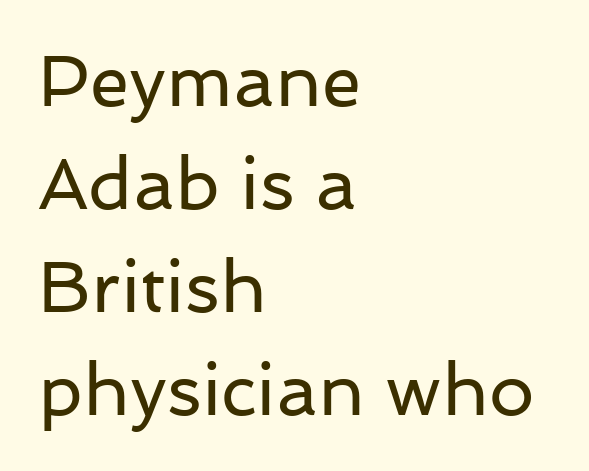
{"serif": "no", "italic": "no", "bold": "no", "weight": "regular", "width": "normal", "stroke_contrast": "low", "x_height": "medium", "monospaced": "no", "underline": "no", "align": "left", "line_spacing": "normal", "line_spacing_ratio": 1.43, "letter_spacing": "normal", "letter_spacing_em": 0.0, "glyph_px": 72}
